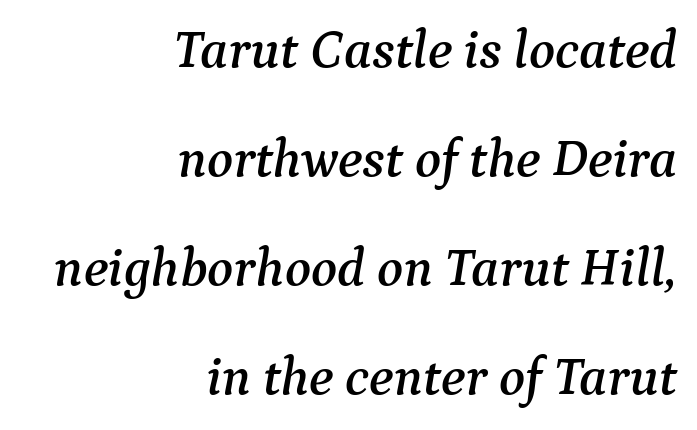
The lines are spread far apart with generous leading. The rendering keeps characters at their native spacing. These lines are set flush right with a ragged left edge. The text was rendered using a seriffed face with decorative stroke endings. There's an unmistakable incline to the writing here.
